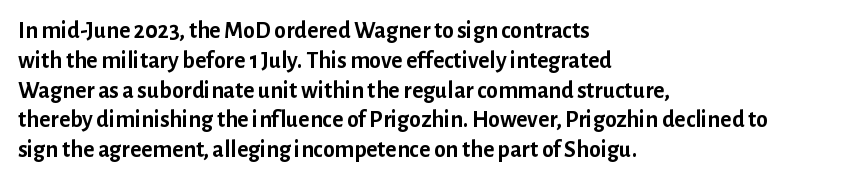
{"italic": "no", "bold": "yes", "underline": "no", "align": "left", "line_spacing_ratio": 1.24, "letter_spacing": "normal", "letter_spacing_em": 0.0, "glyph_px": 24}
